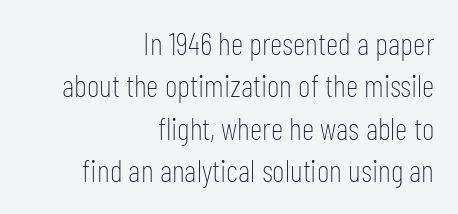
Q: Is the text bold? A: No.
Q: Is the text italic (slanted)? A: No, it is upright.
Q: Is the typeface a serif or a sans-serif typeface? A: Sans-serif.
Q: Is the text underlined? A: No.
Q: How is the paragraph aligned? A: Right-aligned.
Q: Is the spacing between letters normal or unusually wide? A: Normal.
Q: Is the spacing between lines tight, normal or loose? A: Normal.
Q: Width (condensed, normal, or wide)? A: Condensed.
Q: Stroke contrast? A: Low.
Q: x-height? A: Medium.
Q: Monospaced? A: No.
